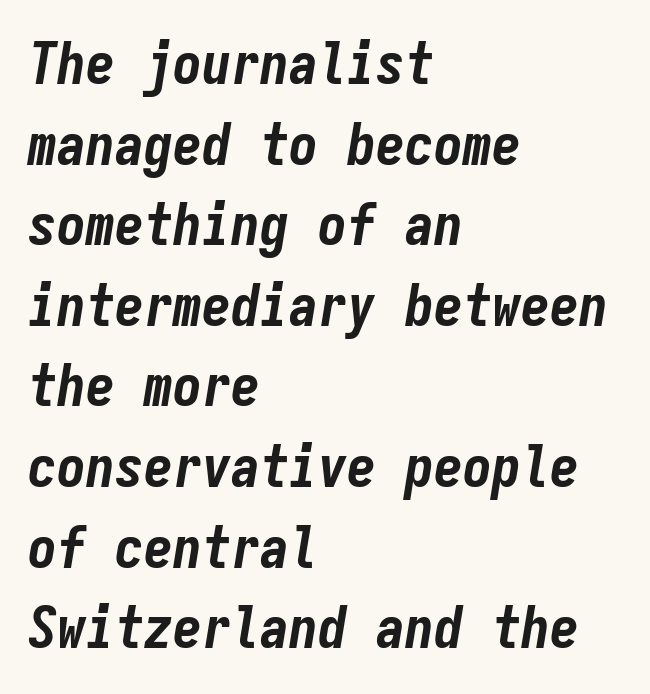
The image shows 58 px bold, condensed type, italic (leaning right), monospaced; set left-aligned, normal line spacing (1.39x), normal letter spacing, not underlined; low stroke contrast and a medium x-height.
